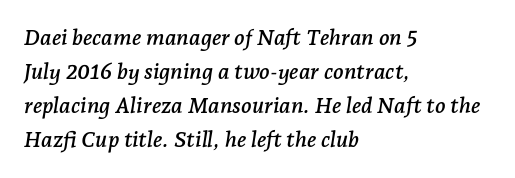
{"italic": "yes", "lean": "right", "slant_degrees": 7, "underline": "no", "align": "left", "line_spacing": "normal", "line_spacing_ratio": 1.55, "letter_spacing": "normal", "letter_spacing_em": 0.0, "glyph_px": 22}
